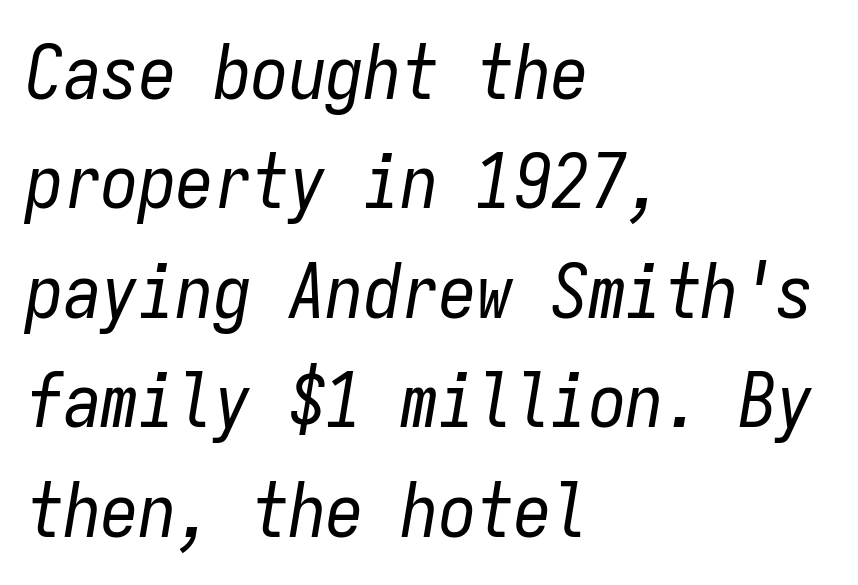
The image shows 75 px regular-weight, condensed type, italic (leaning right), monospaced; set left-aligned, normal line spacing (1.46x), normal letter spacing, not underlined; low stroke contrast and a medium x-height.
